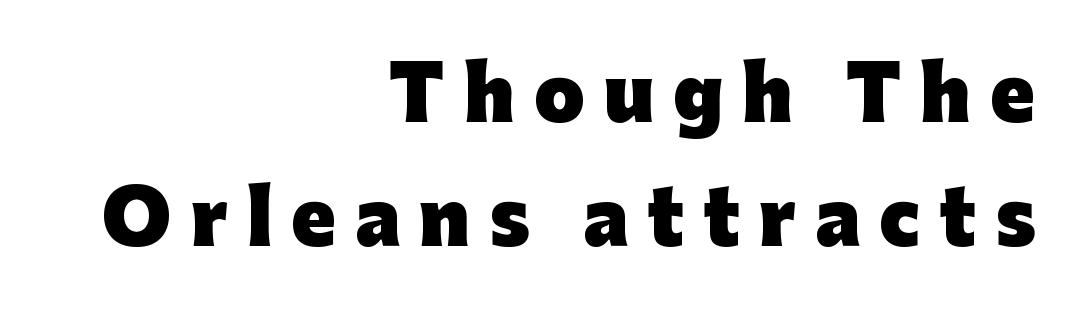
Q: Is the text bold? A: Yes.
Q: Is the text italic (slanted)? A: No, it is upright.
Q: Is the typeface a serif or a sans-serif typeface? A: Sans-serif.
Q: Is the text underlined? A: No.
Q: How is the paragraph aligned? A: Right-aligned.
Q: Is the spacing between letters normal or unusually wide? A: Unusually wide.
Q: Is the spacing between lines tight, normal or loose? A: Normal.
Q: Width (condensed, normal, or wide)? A: Normal.
Q: Stroke contrast? A: Low.
Q: x-height? A: Medium.
Q: Monospaced? A: No.
